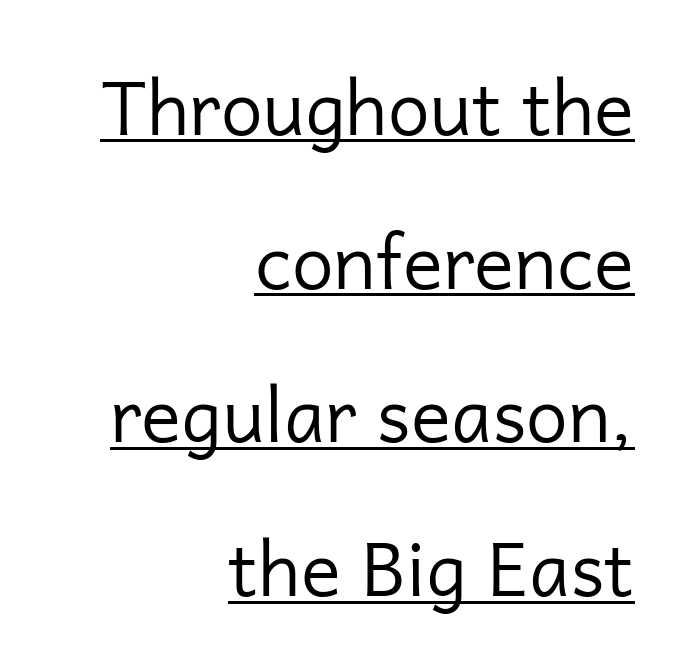
Caption: face not bold, strokes unweighted. The sample's only ornament is a line tracing under the words. Here the designer chose a conventional face with non-uniform glyph widths. In CSS terms this would be text-align: right. Unlike a traditional serif, this face leaves its strokes unadorned. Style check: upright.
